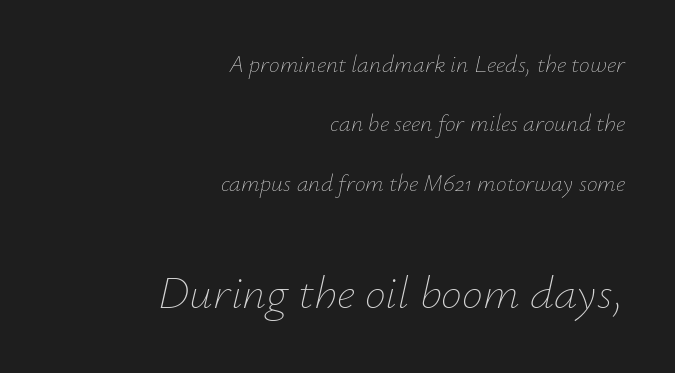
Q: Is the text bold? A: No.
Q: Is the text italic (slanted)? A: Yes, it leans right by about 12 degrees.
Q: Is the text underlined? A: No.
Q: How is the paragraph aligned? A: Right-aligned.
Q: Is the spacing between letters normal or unusually wide? A: Normal.
Q: Is the spacing between lines tight, normal or loose? A: Loose.
Q: Which block of text is set in a larger size, the first (top) or the second (bottom)? A: The second (bottom) one.
Q: Width (condensed, normal, or wide)? A: Normal.
Q: Stroke contrast? A: Low.
Q: x-height? A: Small.
Q: Monospaced? A: No.
